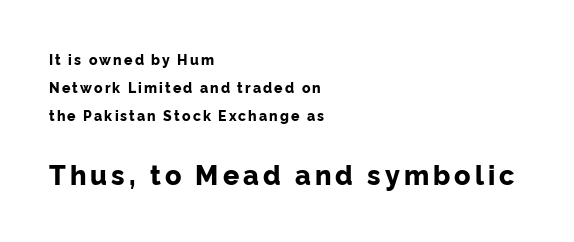
{"italic": "no", "bold": "yes", "underline": "no", "align": "left", "line_spacing": "loose", "line_spacing_ratio": 1.99, "larger_block": "second", "size_ratio": 1.93, "glyph_px": 27}
